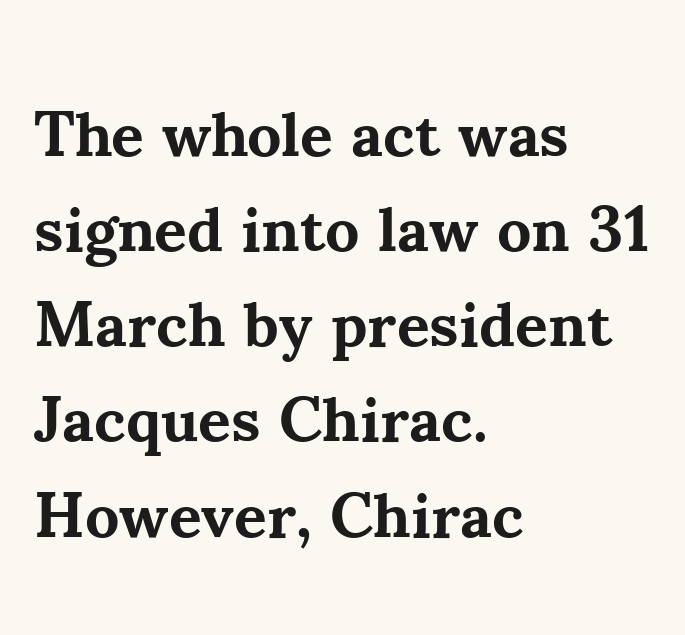
Vertically, the passage feels balanced, rows spaced as you'd expect. Does extra space separate the letters? No, they use regular spacing. Each letter keeps its own natural width here, so spacing adapts to shape. A dark, heavy texture on the line: the type is bold.
